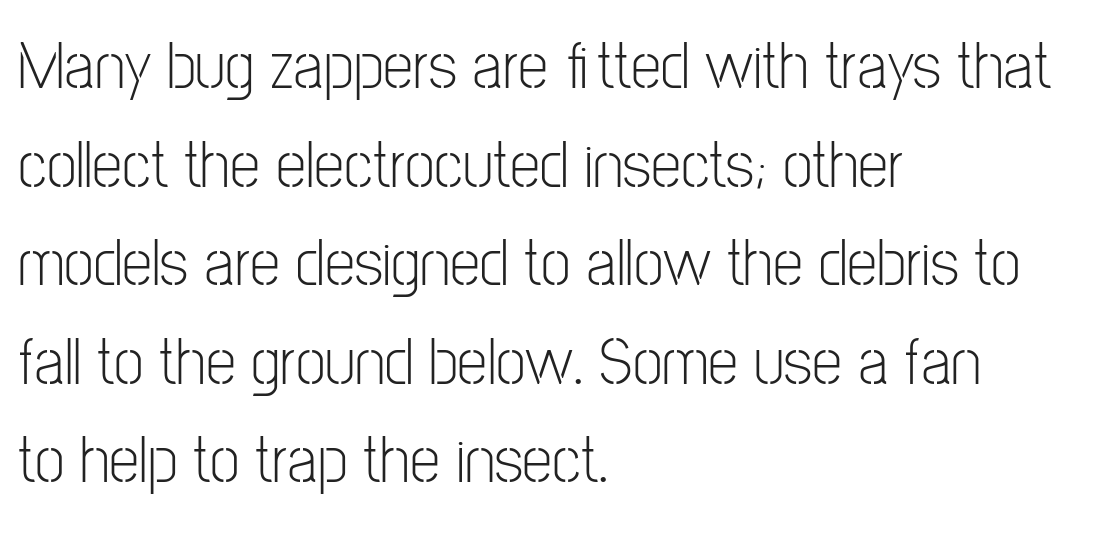
The letters look calm and open, with moderate or lighter stems. There is no visible air inserted between adjacent glyphs. The text block is weighted toward the left margin, trailing off unevenly rightward. Unmarked baselines from the first word to the last. Grotesque or geometric, the face here clearly has no serifs.
